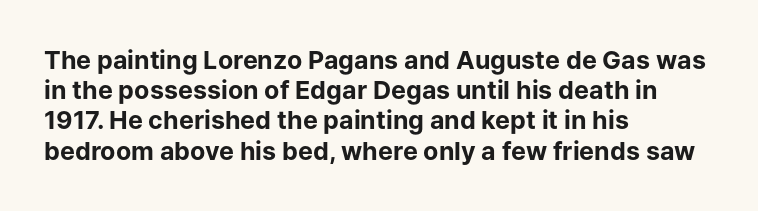
{"italic": "no", "bold": "yes", "underline": "no", "align": "left", "line_spacing_ratio": 1.21, "letter_spacing": "normal", "letter_spacing_em": 0.0, "glyph_px": 25}
